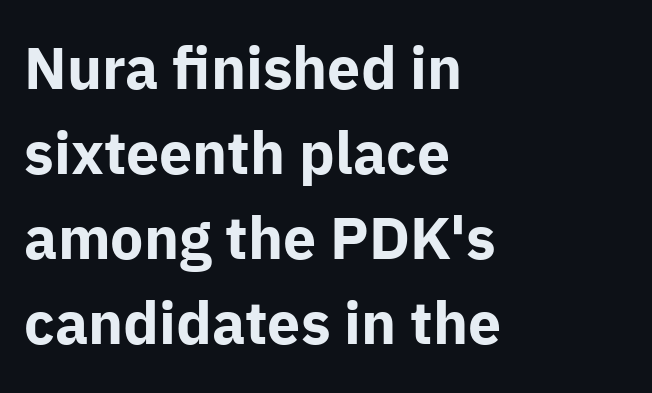
The image shows 59 px bold sans-serif type, upright; set left-aligned, normal line spacing (1.44x), normal letter spacing, not underlined; low stroke contrast and a medium x-height.
